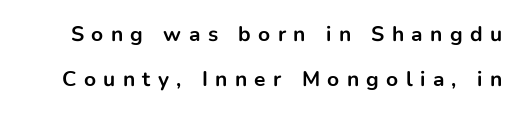
The image shows 21 px bold type, upright; set loose line spacing (2.16x), unusually wide letter spacing (+0.35 em), not underlined.
